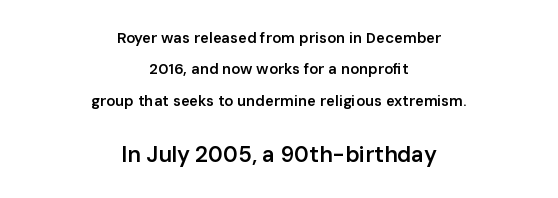
The image shows 22 px text type, upright; set centered, loose line spacing (2.1x), normal letter spacing, not underlined; the second (bottom) block is 1.47x larger.
